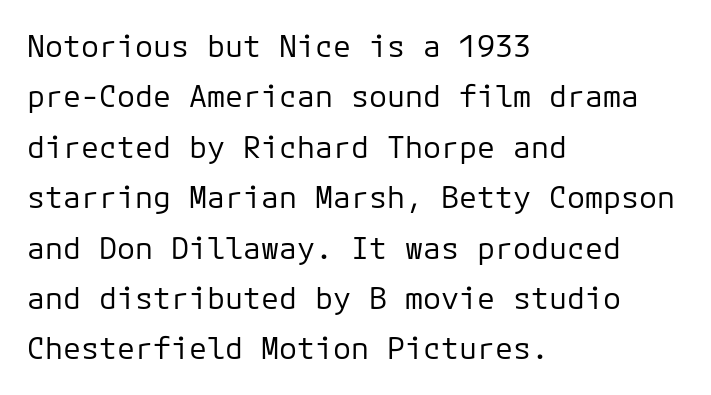
Q: Is the text bold? A: No.
Q: Is the text italic (slanted)? A: No, it is upright.
Q: Is the typeface a serif or a sans-serif typeface? A: Sans-serif.
Q: Is the text underlined? A: No.
Q: How is the paragraph aligned? A: Left-aligned.
Q: Is the spacing between letters normal or unusually wide? A: Normal.
Q: Is the spacing between lines tight, normal or loose? A: Normal.
Q: Width (condensed, normal, or wide)? A: Normal.
Q: Stroke contrast? A: Low.
Q: x-height? A: Medium.
Q: Monospaced? A: Yes.
